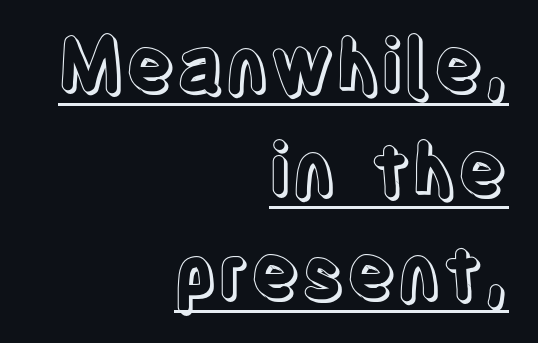
Q: Is the text italic (slanted)? A: No, it is upright.
Q: Is the text underlined? A: Yes.
Q: How is the paragraph aligned? A: Right-aligned.
Q: Is the spacing between letters normal or unusually wide? A: Normal.
Q: Is the spacing between lines tight, normal or loose? A: Normal.
Q: Width (condensed, normal, or wide)? A: Condensed.
Q: x-height? A: Large.
Q: Monospaced? A: No.
